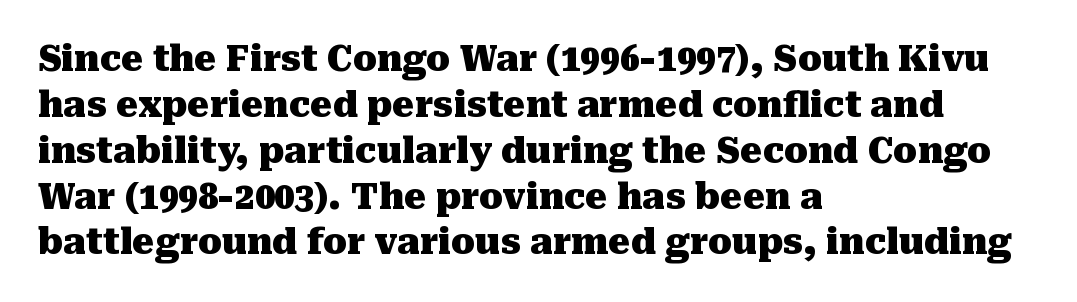
Q: Is the text bold? A: Yes.
Q: Is the text italic (slanted)? A: No, it is upright.
Q: Is the typeface a serif or a sans-serif typeface? A: Serif.
Q: Is the text underlined? A: No.
Q: How is the paragraph aligned? A: Left-aligned.
Q: Is the spacing between letters normal or unusually wide? A: Normal.
Q: Is the spacing between lines tight, normal or loose? A: Normal.
Q: Width (condensed, normal, or wide)? A: Normal.
Q: Stroke contrast? A: Medium.
Q: x-height? A: Medium.
Q: Monospaced? A: No.
